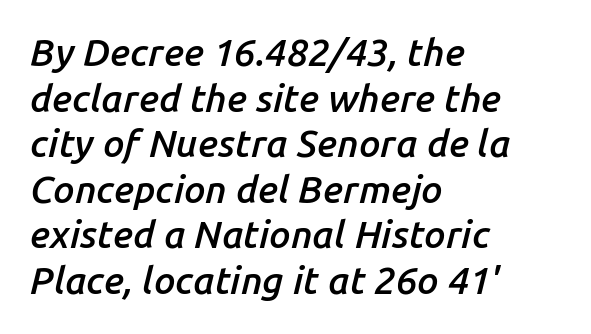
The lines in this sample share a left origin and differ only in where they stop. An italicized treatment has been applied to the whole sample. Honestly, there is no underline to notice here at all. Here the designer chose a conventional face with non-uniform glyph widths.
